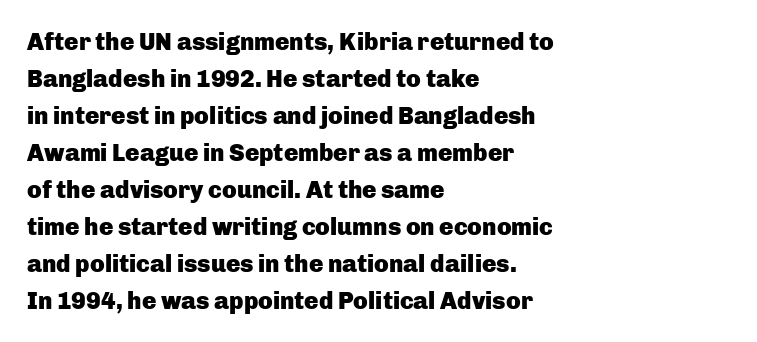
{"italic": "no", "bold": "yes", "underline": "no", "align": "left", "line_spacing": "normal", "line_spacing_ratio": 1.54, "letter_spacing": "normal", "letter_spacing_em": 0.0, "glyph_px": 24}
